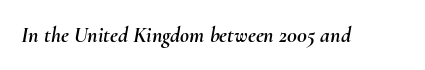
Q: Is the text italic (slanted)? A: Yes, it leans right by about 10 degrees.
Q: Is the text underlined? A: No.
Q: Is the spacing between letters normal or unusually wide? A: Normal.
